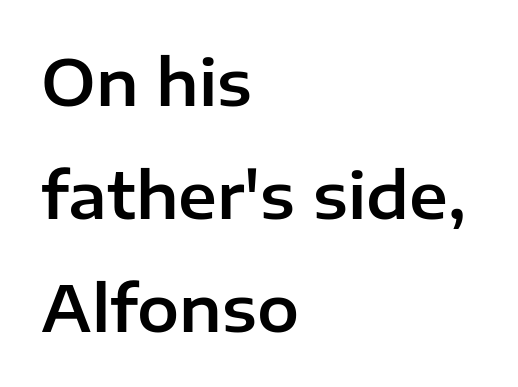
Think of a printed novel: that variable character pitch is what you see here. The lettering holds an erect, upright posture throughout. Is this a sans? Yes — the strokes have no serifs. The rendering keeps characters at their native spacing.
